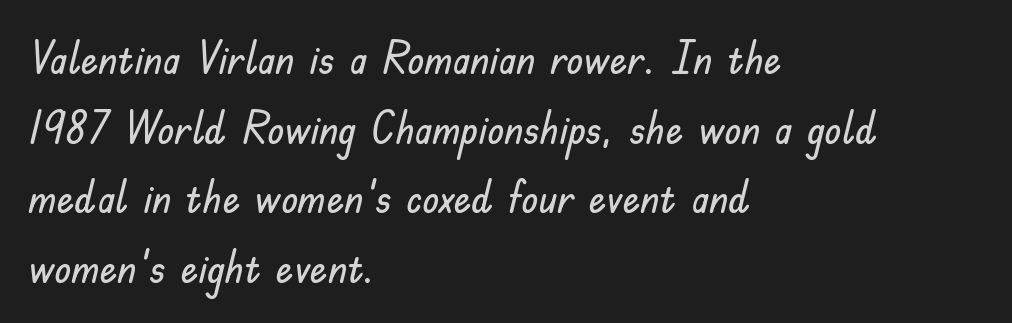
The image shows 44 px sans-serif type; set left-aligned, normal line spacing (1.58x), normal letter spacing, not underlined; low stroke contrast and a small x-height.
